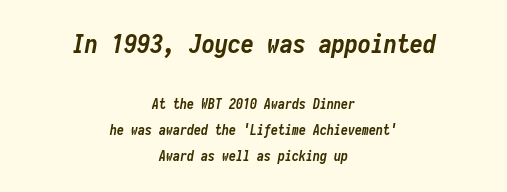
The image shows 26 px bold type, italic (leaning right); set centered, line spacing 1.83x, normal letter spacing, not underlined; the first (top) block is 1.86x larger.
